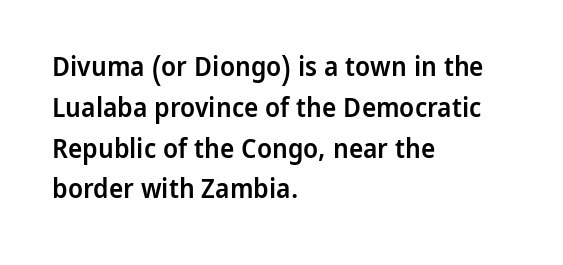
Q: Is the text bold? A: Semi-bold.
Q: Is the text italic (slanted)? A: No, it is upright.
Q: Is the text underlined? A: No.
Q: How is the paragraph aligned? A: Left-aligned.
Q: Is the spacing between letters normal or unusually wide? A: Normal.
Q: Is the spacing between lines tight, normal or loose? A: Normal.
